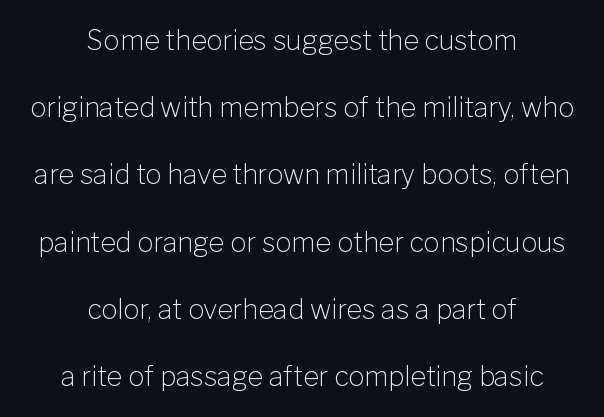
The image shows 27 px text type, upright; set centered, loose line spacing (2.49x), normal letter spacing, not underlined.
